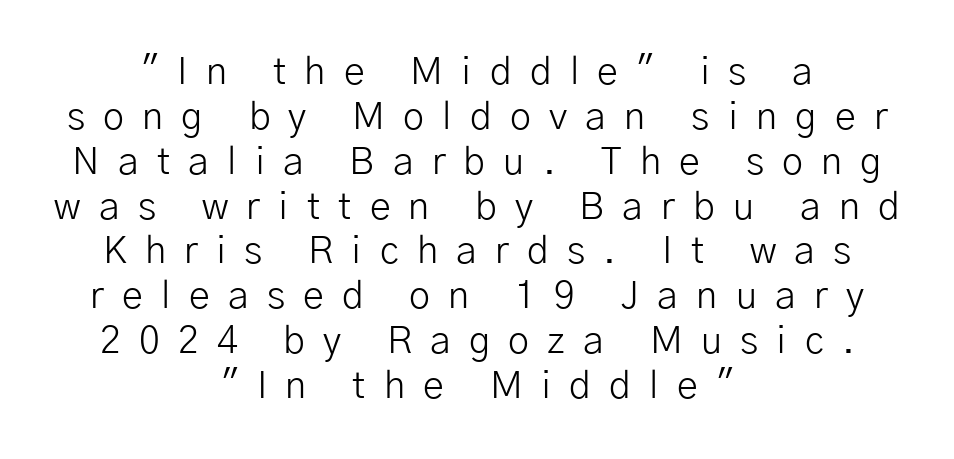
{"serif": "no", "italic": "no", "bold": "no", "weight": "light", "width": "normal", "stroke_contrast": "low", "x_height": "medium", "monospaced": "no", "underline": "no", "align": "center", "line_spacing_ratio": 1.18, "letter_spacing": "wide", "letter_spacing_em": 0.48, "glyph_px": 38}
